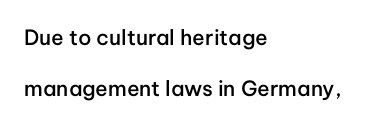
In terms of letterspacing, this is plain default setting. Bold? Not quite — semibold, heavier than regular but stopping short. A classic flush-left, rag-right setting is used for this passage. Honestly, the rows look like they've been pulled way apart. The string is rendered with underlining switched off. Italic: no, the glyphs are upright roman.
